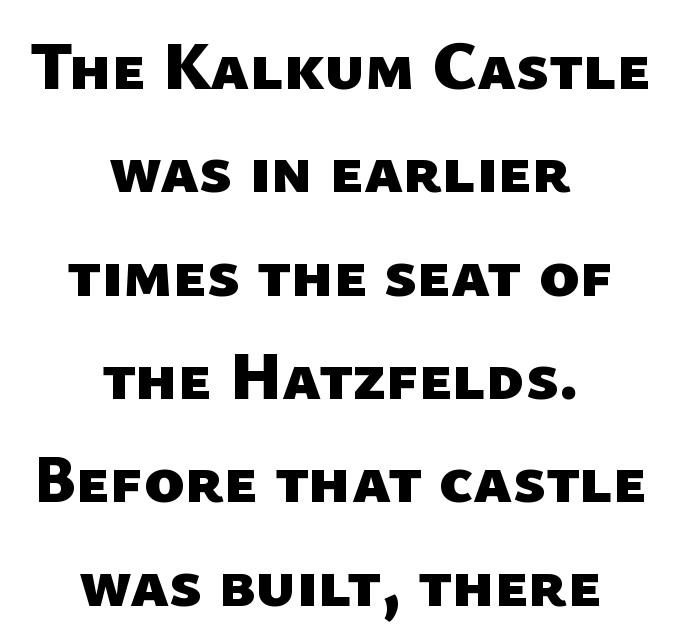
Q: Is the text bold? A: Yes.
Q: Is the typeface a serif or a sans-serif typeface? A: Sans-serif.
Q: Is the text underlined? A: No.
Q: How is the paragraph aligned? A: Centered.
Q: Is the spacing between letters normal or unusually wide? A: Normal.
Q: Is the spacing between lines tight, normal or loose? A: Normal.
Q: Width (condensed, normal, or wide)? A: Normal.
Q: Stroke contrast? A: Low.
Q: x-height? A: Medium.
Q: Monospaced? A: No.
